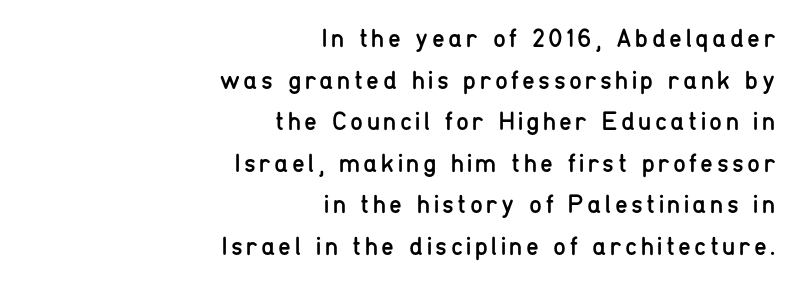
The image shows 26 px text type, upright; set right-aligned, normal line spacing (1.6x), not underlined.
